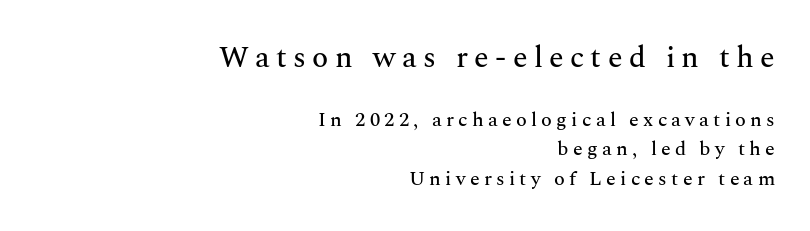
Q: Is the text italic (slanted)? A: No, it is upright.
Q: Is the typeface a serif or a sans-serif typeface? A: Serif.
Q: Is the text underlined? A: No.
Q: How is the paragraph aligned? A: Right-aligned.
Q: Is the spacing between letters normal or unusually wide? A: Unusually wide.
Q: Is the spacing between lines tight, normal or loose? A: Normal.
Q: Which block of text is set in a larger size, the first (top) or the second (bottom)? A: The first (top) one.
Q: Width (condensed, normal, or wide)? A: Normal.
Q: Stroke contrast? A: Medium.
Q: x-height? A: Medium.
Q: Monospaced? A: No.
